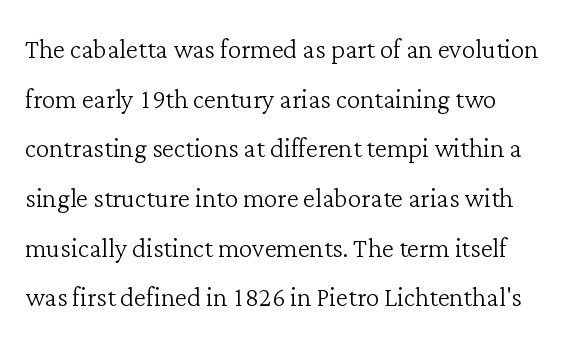
Stem width sits at or under what a default text font uses. The rendering uses a moderate line-height, typical for paragraphs. Unmarked baselines from the first word to the last. The gaps between neighbouring characters are ordinary and unremarkable. You could not count columns in this text — the font is proportionally spaced. I'd call this a serif setting — the letters wear small feet.
